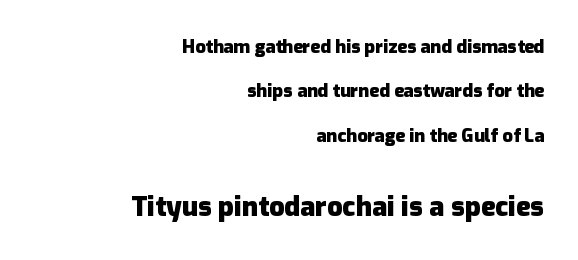
Q: Is the text bold? A: Yes.
Q: Is the text italic (slanted)? A: No, it is upright.
Q: Is the text underlined? A: No.
Q: How is the paragraph aligned? A: Right-aligned.
Q: Is the spacing between letters normal or unusually wide? A: Normal.
Q: Is the spacing between lines tight, normal or loose? A: Loose.
Q: Which block of text is set in a larger size, the first (top) or the second (bottom)? A: The second (bottom) one.
